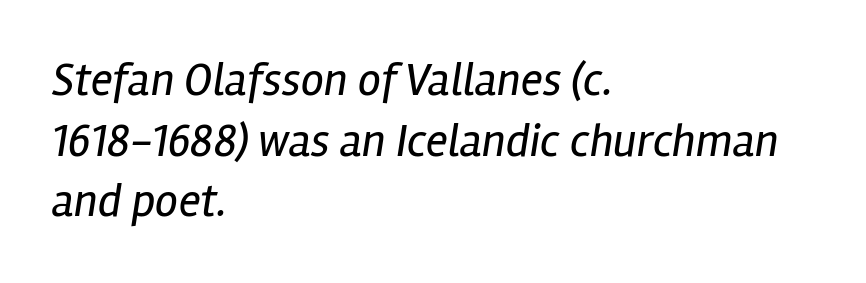
{"italic": "yes", "lean": "right", "slant_degrees": 12, "bold": "no", "weight": "regular", "width": "condensed", "stroke_contrast": "low", "x_height": "medium", "monospaced": "no", "underline": "no", "align": "left", "line_spacing": "normal", "line_spacing_ratio": 1.32, "letter_spacing": "normal", "letter_spacing_em": 0.0, "glyph_px": 46}
